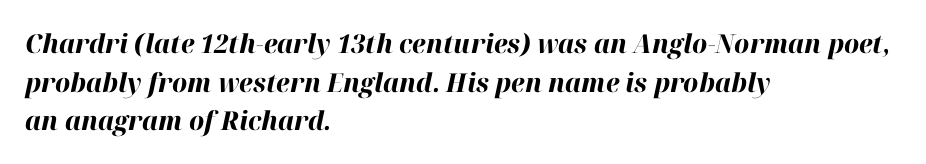
The image shows 26 px bold type, italic (leaning right); set left-aligned, normal line spacing (1.49x), normal letter spacing, not underlined.
